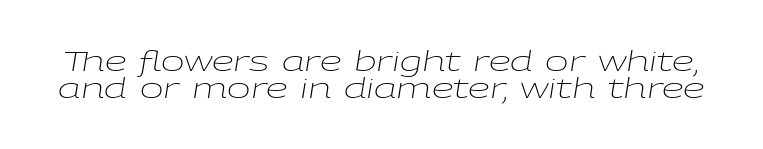
Tracking value appears to be zero — textbook default spacing. The cut favours lightness, reaching ordinary text weight at its darkest. Style check: oblique. Is this a fixed-width face? No — the glyphs have proportional, varying widths. The zone under the glyphs is completely vacant. Closely set lines give the paragraph a compact silhouette.
